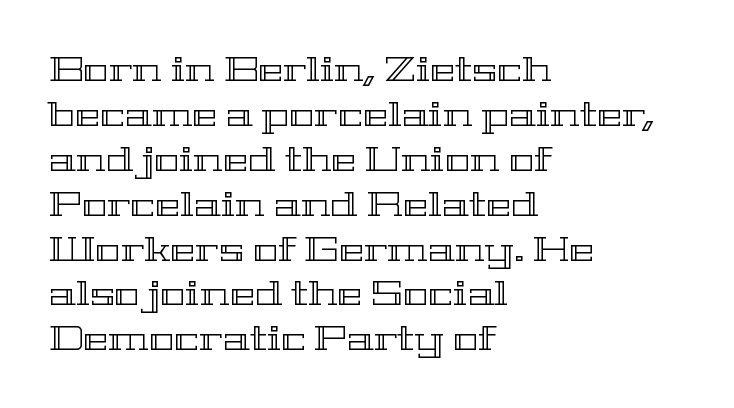
The image shows 34 px wide type, upright; set left-aligned, normal line spacing (1.32x), normal letter spacing, not underlined; a medium x-height.
